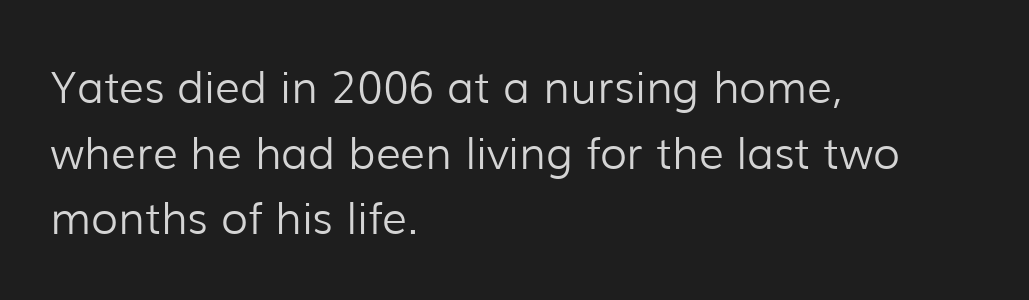
The image shows 44 px light sans-serif type, upright; set left-aligned, normal line spacing (1.49x), normal letter spacing, not underlined; low stroke contrast and a medium x-height.
